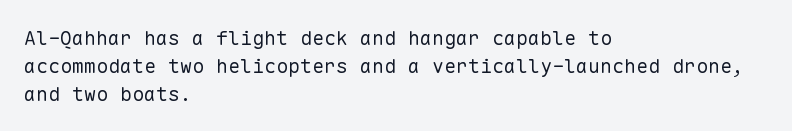
Q: Is the text bold? A: No.
Q: Is the text italic (slanted)? A: No, it is upright.
Q: Is the text underlined? A: No.
Q: How is the paragraph aligned? A: Left-aligned.
Q: Is the spacing between letters normal or unusually wide? A: Normal.
Q: Is the spacing between lines tight, normal or loose? A: Normal.
